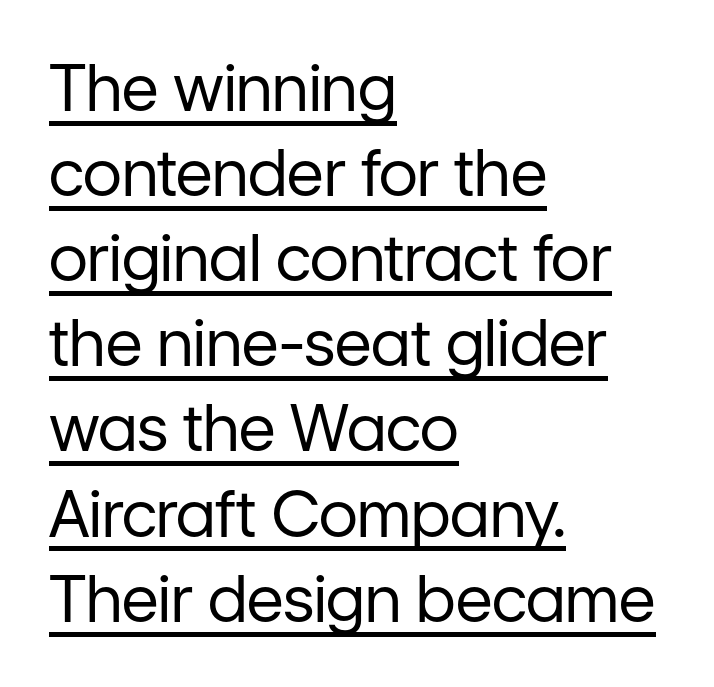
The image shows 64 px regular-weight sans-serif type, upright; set left-aligned, normal line spacing (1.33x), normal letter spacing, underlined; low stroke contrast and a medium x-height.
